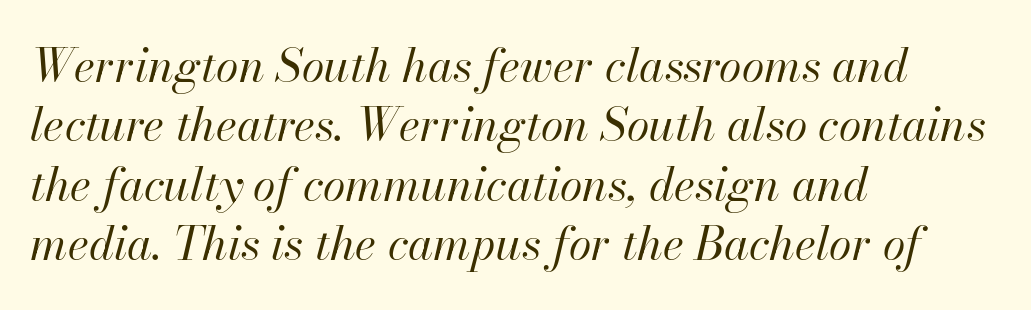
The image shows 46 px regular-weight type, italic (leaning right); set left-aligned, normal line spacing (1.29x), normal letter spacing, not underlined; high stroke contrast and a small x-height.
